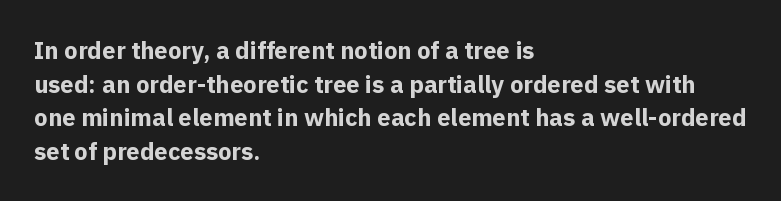
Q: Is the text bold? A: Yes.
Q: Is the text italic (slanted)? A: No, it is upright.
Q: Is the text underlined? A: No.
Q: How is the paragraph aligned? A: Left-aligned.
Q: Is the spacing between letters normal or unusually wide? A: Normal.
Q: Is the spacing between lines tight, normal or loose? A: Normal.
